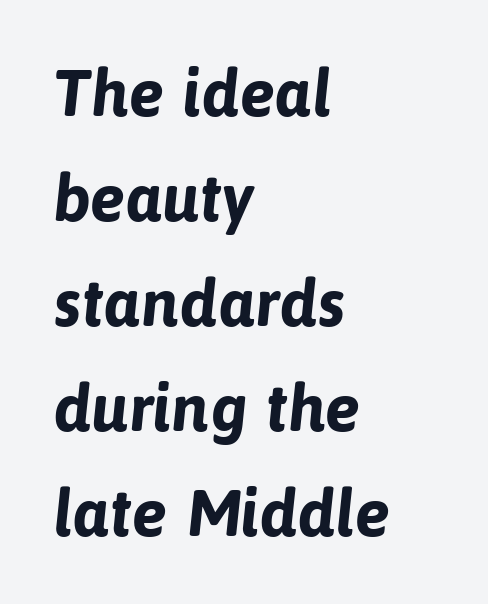
{"serif": "no", "bold": "yes", "weight": "bold", "width": "normal", "stroke_contrast": "low", "x_height": "medium", "monospaced": "no", "underline": "no", "align": "left", "line_spacing": "normal", "line_spacing_ratio": 1.59, "letter_spacing": "normal", "letter_spacing_em": 0.0, "glyph_px": 66}
